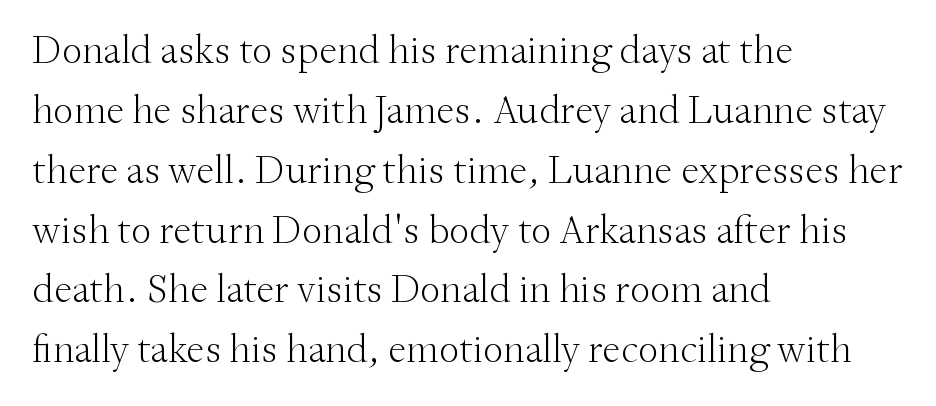
The image shows 41 px light serif type, upright; set left-aligned, normal line spacing (1.46x), normal letter spacing, not underlined; medium stroke contrast and a small x-height.
